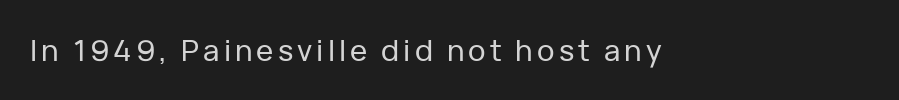
The image shows 29 px sans-serif type, upright; set not underlined; low stroke contrast and a medium x-height.
